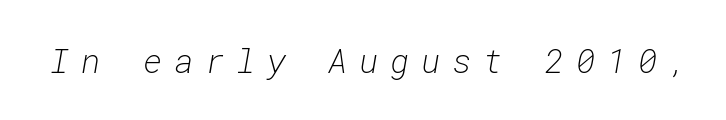
{"italic": "yes", "lean": "right", "slant_degrees": 10, "bold": "no", "weight": "light", "width": "normal", "stroke_contrast": "low", "x_height": "medium", "monospaced": "yes", "underline": "no", "letter_spacing": "wide", "letter_spacing_em": 0.35, "glyph_px": 33}
